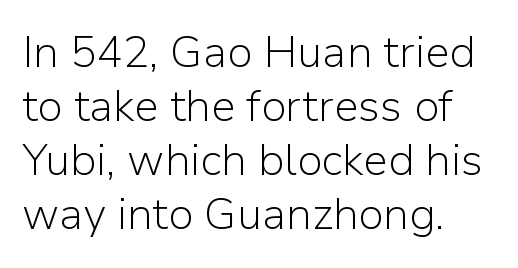
This sample is left-justified, so line endings fall wherever the words run out. Weight: not bold — regular or lighter. The letters stand straight up with perfectly vertical stems. Does the type have serifs? No, each stem ends abruptly.
